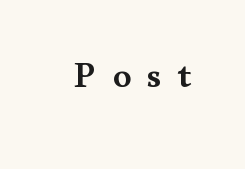
The image shows 37 px semibold, wide serif type, upright; set unusually wide letter spacing (+0.44 em), not underlined; medium stroke contrast and a small x-height.
